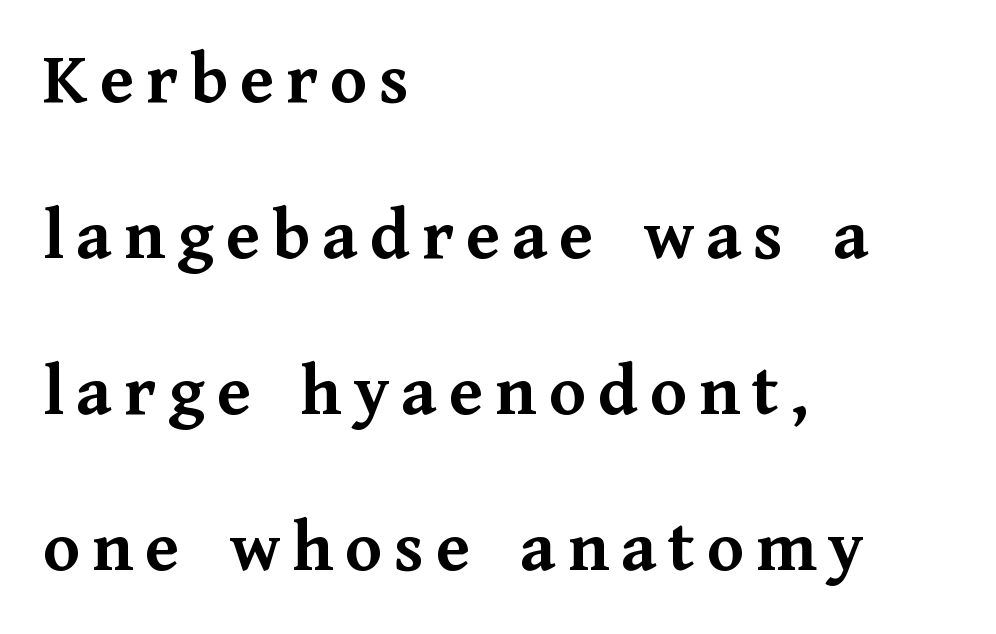
{"serif": "yes", "italic": "no", "bold": "yes", "weight": "semibold", "width": "normal", "stroke_contrast": "medium", "x_height": "medium", "monospaced": "no", "underline": "no", "align": "left", "line_spacing": "loose", "line_spacing_ratio": 2.08, "glyph_px": 75}
